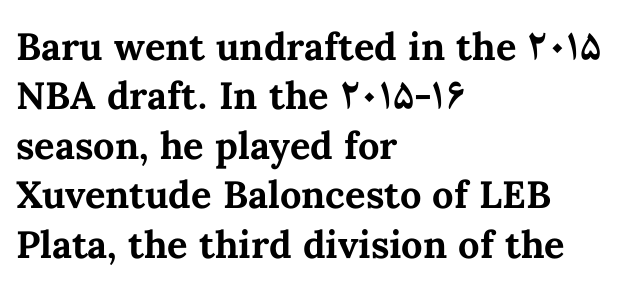
Here the glyphs are tracked normally, forming tight word shapes. Pretty heavy lettering here — definitely bold. Looks like regular typesetting: each glyph gets only the width it needs. The passage is arranged the way most books set body copy — flush left. The passage shown is not underscored anywhere.
